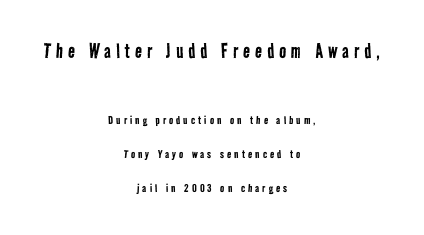
{"bold": "no", "underline": "no", "align": "center", "line_spacing": "loose", "line_spacing_ratio": 2.43, "letter_spacing": "wide", "letter_spacing_em": 0.22, "larger_block": "first", "size_ratio": 1.64, "glyph_px": 23}
